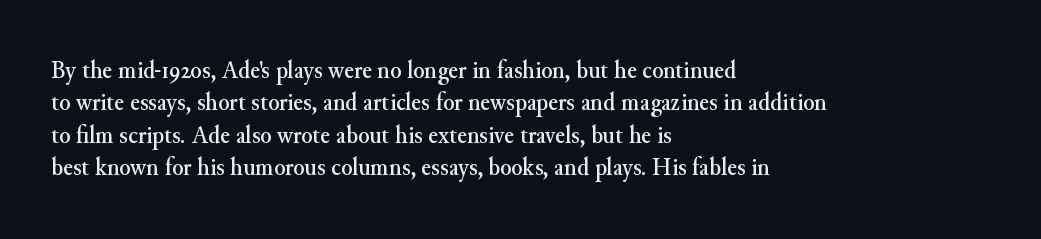
These lines sit exactly where default settings would place them. The letters stand upright; this is a roman face. Typeset ragged right — the left edge is the straight one. Just letters on the line, the space beneath them empty. Caption: standard tracking, unaltered.
